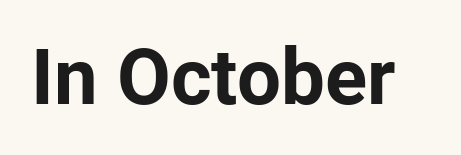
Q: Is the text bold? A: Yes.
Q: Is the text italic (slanted)? A: No, it is upright.
Q: Is the typeface a serif or a sans-serif typeface? A: Sans-serif.
Q: Is the text underlined? A: No.
Q: Is the spacing between letters normal or unusually wide? A: Normal.
Q: Width (condensed, normal, or wide)? A: Normal.
Q: Stroke contrast? A: Low.
Q: x-height? A: Medium.
Q: Monospaced? A: No.
